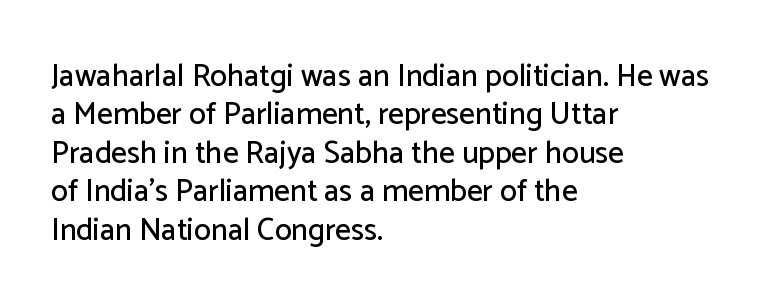
{"serif": "no", "italic": "no", "width": "normal", "stroke_contrast": "low", "x_height": "medium", "monospaced": "no", "underline": "no", "align": "left", "line_spacing_ratio": 1.24, "letter_spacing": "normal", "letter_spacing_em": 0.0, "glyph_px": 31}
